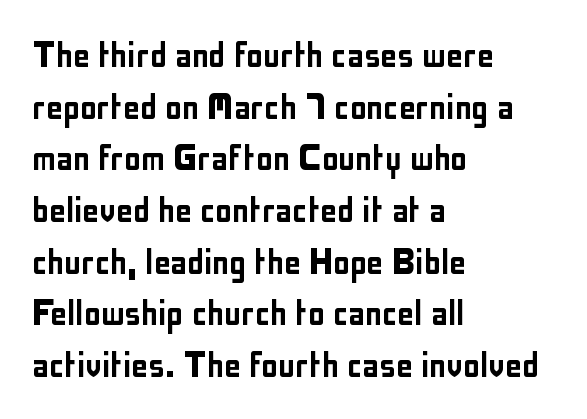
Q: Is the text italic (slanted)? A: No, it is upright.
Q: Is the typeface a serif or a sans-serif typeface? A: Sans-serif.
Q: Is the text underlined? A: No.
Q: How is the paragraph aligned? A: Left-aligned.
Q: Is the spacing between letters normal or unusually wide? A: Normal.
Q: Width (condensed, normal, or wide)? A: Condensed.
Q: Stroke contrast? A: Low.
Q: x-height? A: Medium.
Q: Monospaced? A: No.
